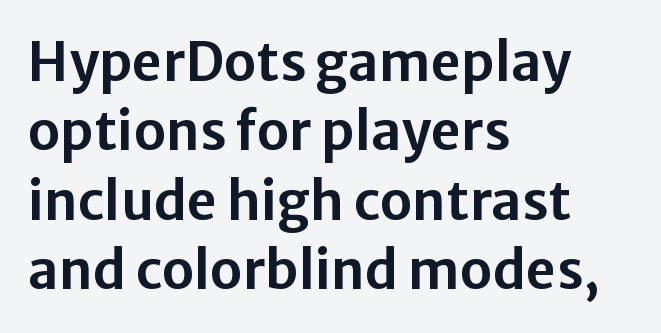
Q: Is the text italic (slanted)? A: No, it is upright.
Q: Is the typeface a serif or a sans-serif typeface? A: Sans-serif.
Q: Is the text underlined? A: No.
Q: How is the paragraph aligned? A: Left-aligned.
Q: Is the spacing between letters normal or unusually wide? A: Normal.
Q: Is the spacing between lines tight, normal or loose? A: Normal.
Q: Width (condensed, normal, or wide)? A: Normal.
Q: Stroke contrast? A: Low.
Q: x-height? A: Medium.
Q: Monospaced? A: No.
